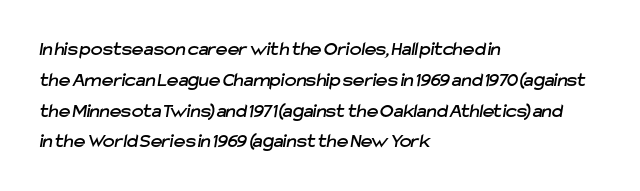
Q: Is the text underlined? A: No.
Q: How is the paragraph aligned? A: Left-aligned.
Q: Is the spacing between letters normal or unusually wide? A: Normal.
Q: Is the spacing between lines tight, normal or loose? A: Normal.
